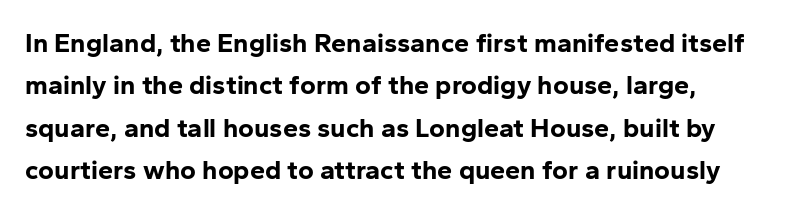
The axis of the letterforms is exactly vertical. The passage is arranged the way most books set body copy — flush left. Beneath every word, the page is bare. Summary of weight: heavy, a full bold. In terms of leading, this rendering sits right in the middle.
